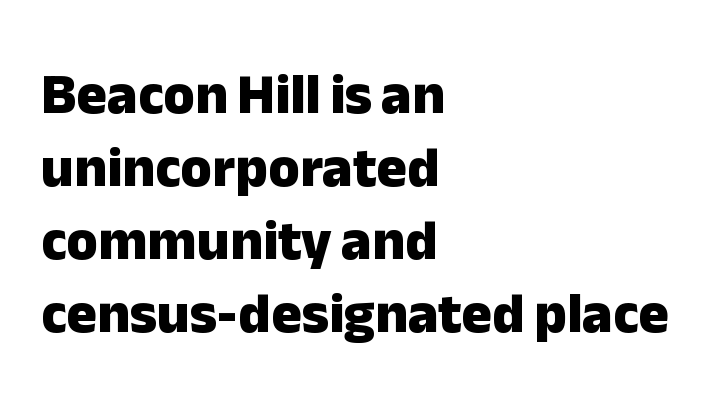
Q: Is the text bold? A: Yes.
Q: Is the text italic (slanted)? A: No, it is upright.
Q: Is the typeface a serif or a sans-serif typeface? A: Sans-serif.
Q: Is the text underlined? A: No.
Q: How is the paragraph aligned? A: Left-aligned.
Q: Is the spacing between letters normal or unusually wide? A: Normal.
Q: Is the spacing between lines tight, normal or loose? A: Normal.
Q: Width (condensed, normal, or wide)? A: Normal.
Q: Stroke contrast? A: Low.
Q: x-height? A: Medium.
Q: Monospaced? A: No.
